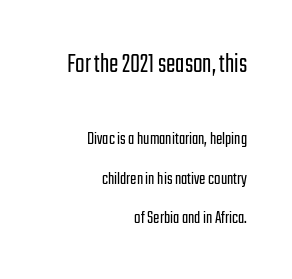
The image shows 28 px light, condensed sans-serif type, upright; set right-aligned, loose line spacing (2.07x), normal letter spacing, not underlined; the first (top) block is 1.47x larger; low stroke contrast and a medium x-height.
